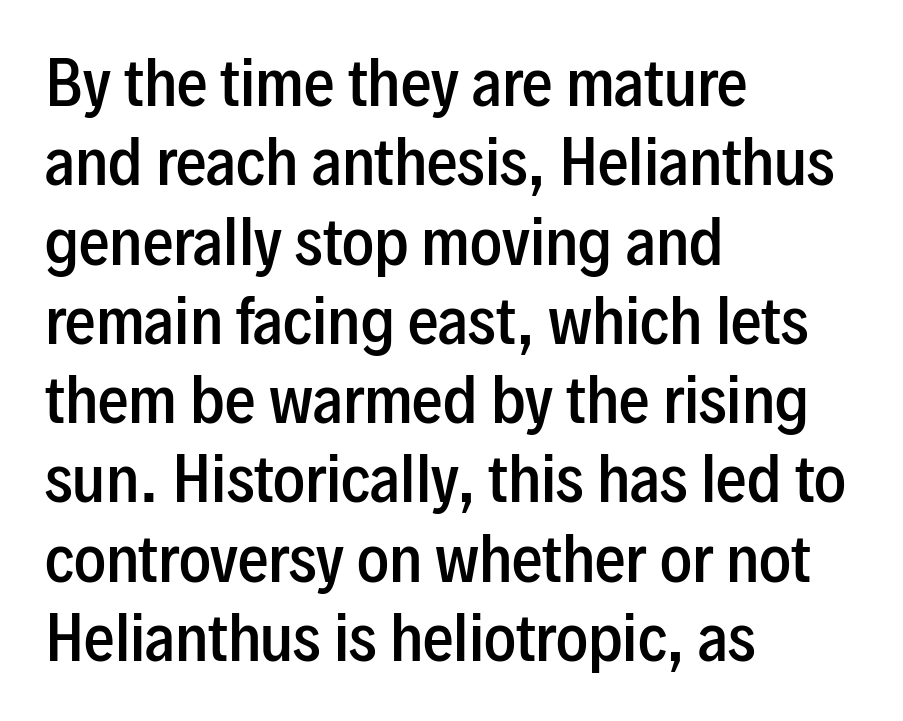
The image shows 61 px semibold, condensed sans-serif type, upright; set left-aligned, normal line spacing (1.3x), normal letter spacing, not underlined; low stroke contrast and a medium x-height.
